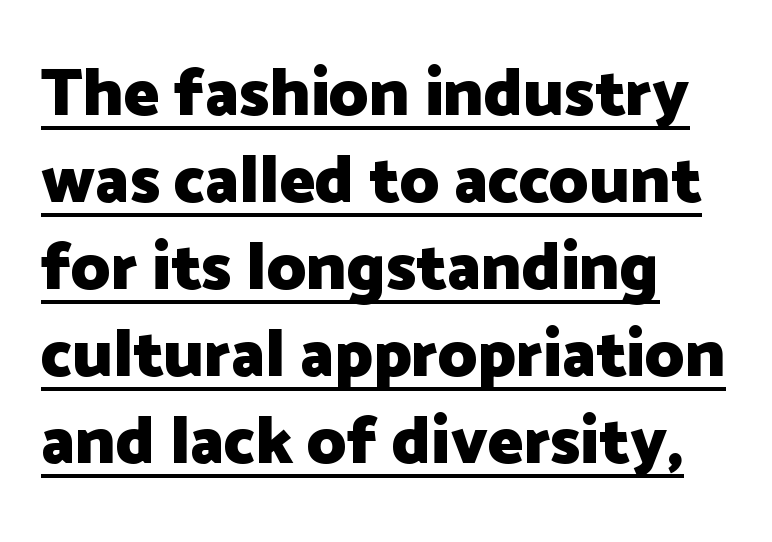
Q: Is the text bold? A: Yes.
Q: Is the text italic (slanted)? A: No, it is upright.
Q: Is the typeface a serif or a sans-serif typeface? A: Sans-serif.
Q: Is the text underlined? A: Yes.
Q: How is the paragraph aligned? A: Left-aligned.
Q: Is the spacing between letters normal or unusually wide? A: Normal.
Q: Is the spacing between lines tight, normal or loose? A: Normal.
Q: Width (condensed, normal, or wide)? A: Normal.
Q: Stroke contrast? A: Low.
Q: x-height? A: Medium.
Q: Monospaced? A: No.
